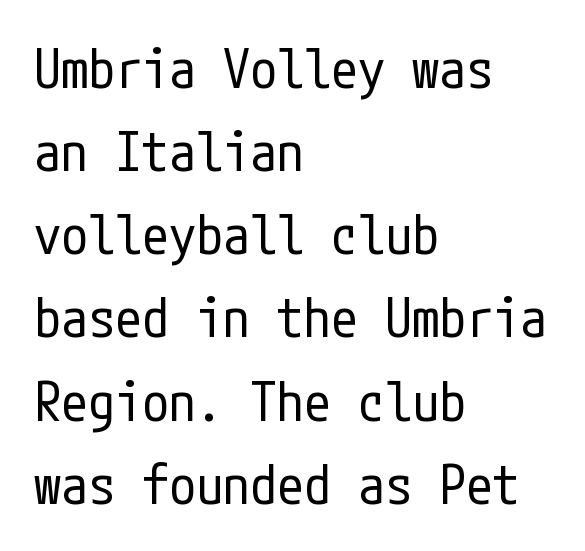
Beneath every word, the page is bare. The tracking reads as untouched default to a designer's eye. Regular leading. Ink coverage per letter is moderate at most. Observe the absence of serifs on each vertical stroke in this sample. Compared with a centered layout, this one pins lines to the left instead.
